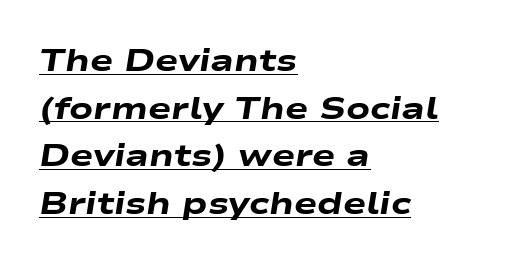
{"italic": "yes", "lean": "right", "slant_degrees": 9, "bold": "yes", "weight": "heavy", "width": "wide", "stroke_contrast": "low", "x_height": "medium", "monospaced": "no", "underline": "yes", "align": "left", "line_spacing": "normal", "line_spacing_ratio": 1.54, "letter_spacing": "normal", "letter_spacing_em": 0.0, "glyph_px": 31}
